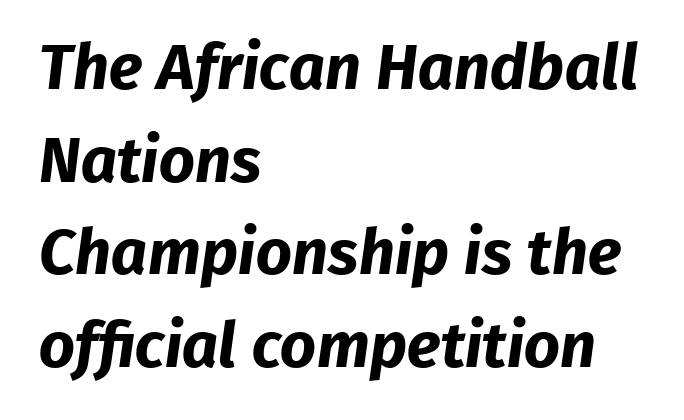
{"serif": "no", "bold": "yes", "weight": "bold", "width": "normal", "stroke_contrast": "low", "x_height": "medium", "monospaced": "no", "underline": "no", "align": "left", "line_spacing": "normal", "line_spacing_ratio": 1.47, "letter_spacing": "normal", "letter_spacing_em": 0.0, "glyph_px": 63}
